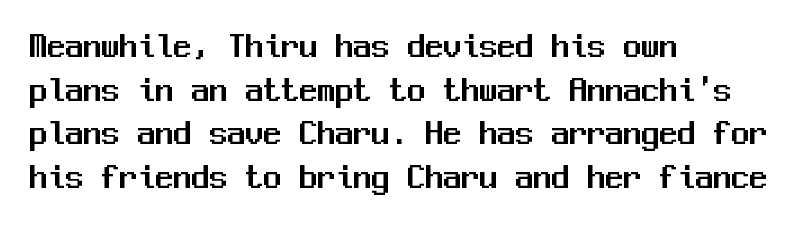
Q: Is the text italic (slanted)? A: No, it is upright.
Q: Is the typeface a serif or a sans-serif typeface? A: Sans-serif.
Q: Is the text underlined? A: No.
Q: How is the paragraph aligned? A: Left-aligned.
Q: Is the spacing between letters normal or unusually wide? A: Normal.
Q: Width (condensed, normal, or wide)? A: Normal.
Q: Stroke contrast? A: Medium.
Q: x-height? A: Medium.
Q: Monospaced? A: Yes.
